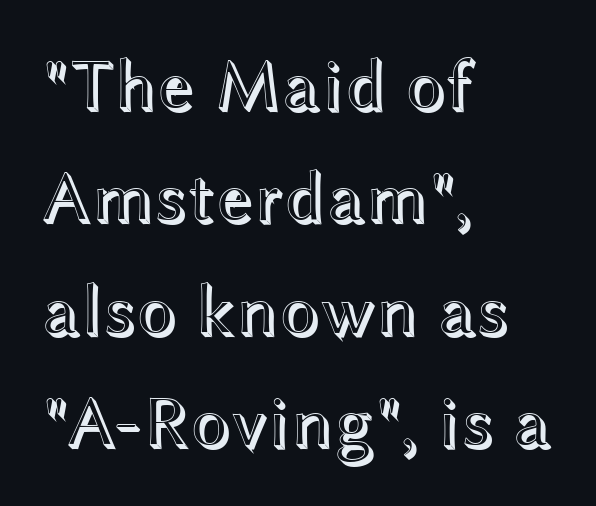
Q: Is the text italic (slanted)? A: No, it is upright.
Q: Is the text underlined? A: No.
Q: How is the paragraph aligned? A: Left-aligned.
Q: Is the spacing between letters normal or unusually wide? A: Normal.
Q: Is the spacing between lines tight, normal or loose? A: Normal.
Q: Width (condensed, normal, or wide)? A: Wide.
Q: x-height? A: Medium.
Q: Monospaced? A: No.
